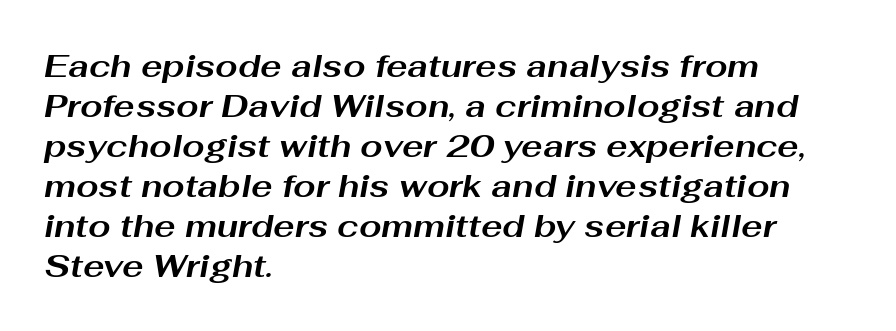
The image shows 32 px bold, wide type, italic (leaning right); set left-aligned, normal line spacing (1.25x), normal letter spacing, not underlined; medium stroke contrast and a medium x-height.
